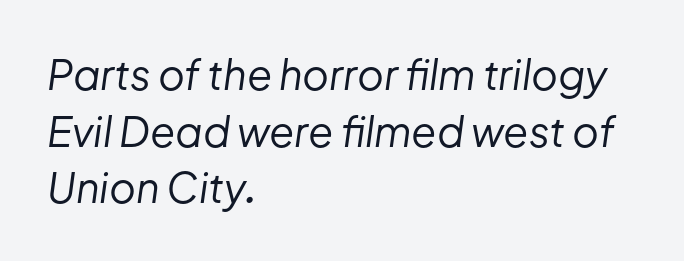
The image shows 41 px regular-weight type, italic (leaning right); set left-aligned, normal line spacing (1.38x), normal letter spacing, not underlined; low stroke contrast and a medium x-height.
